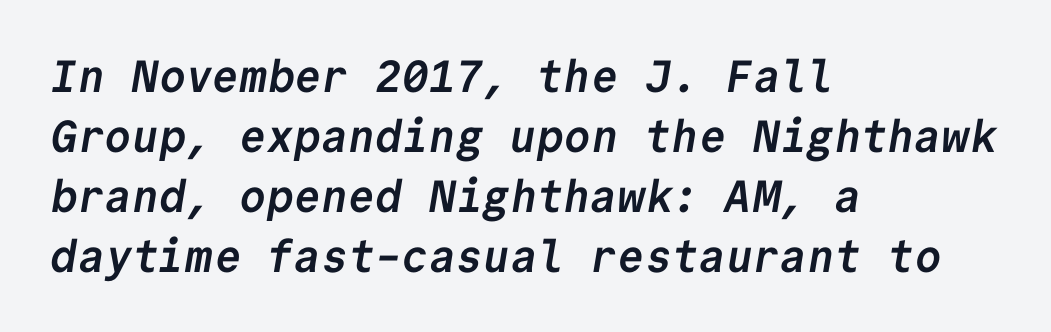
Q: Is the text bold? A: Yes.
Q: Is the typeface a serif or a sans-serif typeface? A: Sans-serif.
Q: Is the text underlined? A: No.
Q: How is the paragraph aligned? A: Left-aligned.
Q: Is the spacing between letters normal or unusually wide? A: Normal.
Q: Is the spacing between lines tight, normal or loose? A: Normal.
Q: Width (condensed, normal, or wide)? A: Normal.
Q: Stroke contrast? A: Low.
Q: x-height? A: Medium.
Q: Monospaced? A: Yes.
